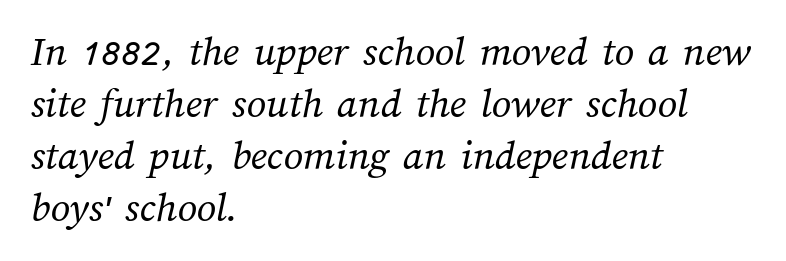
The image shows 43 px regular-weight type; set left-aligned, line spacing 1.21x, normal letter spacing, not underlined; medium stroke contrast and a medium x-height.
